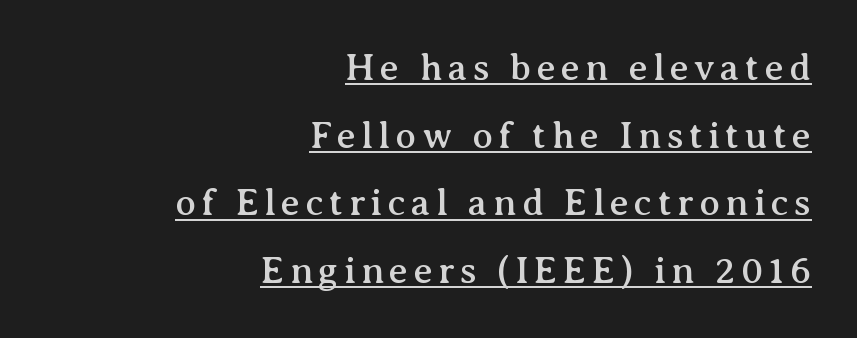
Q: Is the text italic (slanted)? A: No, it is upright.
Q: Is the typeface a serif or a sans-serif typeface? A: Serif.
Q: Is the text underlined? A: Yes.
Q: How is the paragraph aligned? A: Right-aligned.
Q: Width (condensed, normal, or wide)? A: Normal.
Q: Stroke contrast? A: Medium.
Q: x-height? A: Medium.
Q: Monospaced? A: No.
